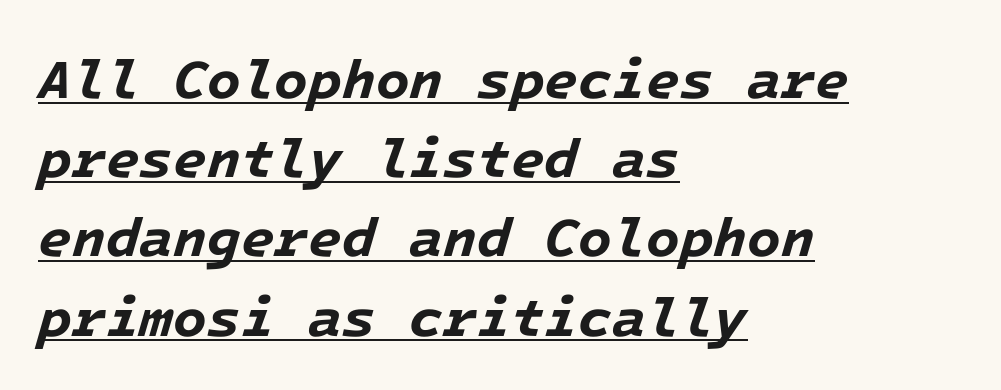
The image shows 55 px bold type, italic (leaning right), monospaced; set left-aligned, normal line spacing (1.44x), normal letter spacing, underlined; low stroke contrast and a medium x-height.
